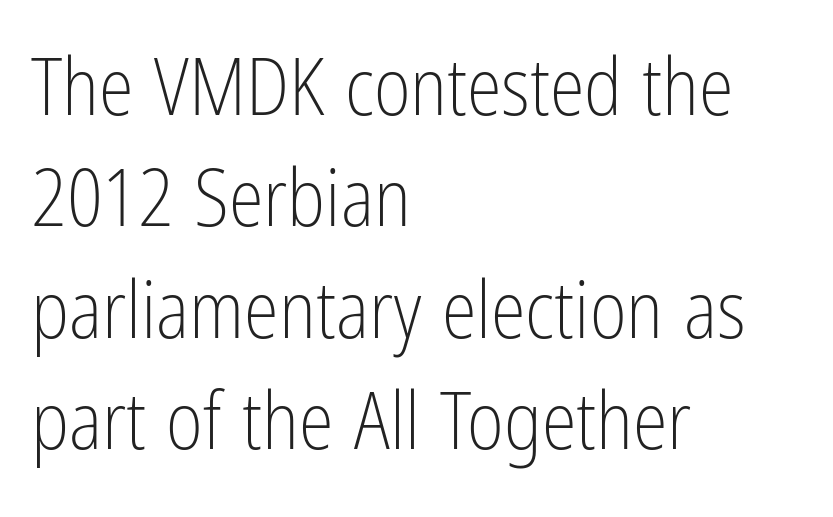
Q: Is the text bold? A: No.
Q: Is the text italic (slanted)? A: No, it is upright.
Q: Is the typeface a serif or a sans-serif typeface? A: Sans-serif.
Q: Is the text underlined? A: No.
Q: How is the paragraph aligned? A: Left-aligned.
Q: Is the spacing between letters normal or unusually wide? A: Normal.
Q: Is the spacing between lines tight, normal or loose? A: Normal.
Q: Width (condensed, normal, or wide)? A: Condensed.
Q: Stroke contrast? A: Low.
Q: x-height? A: Medium.
Q: Monospaced? A: No.
